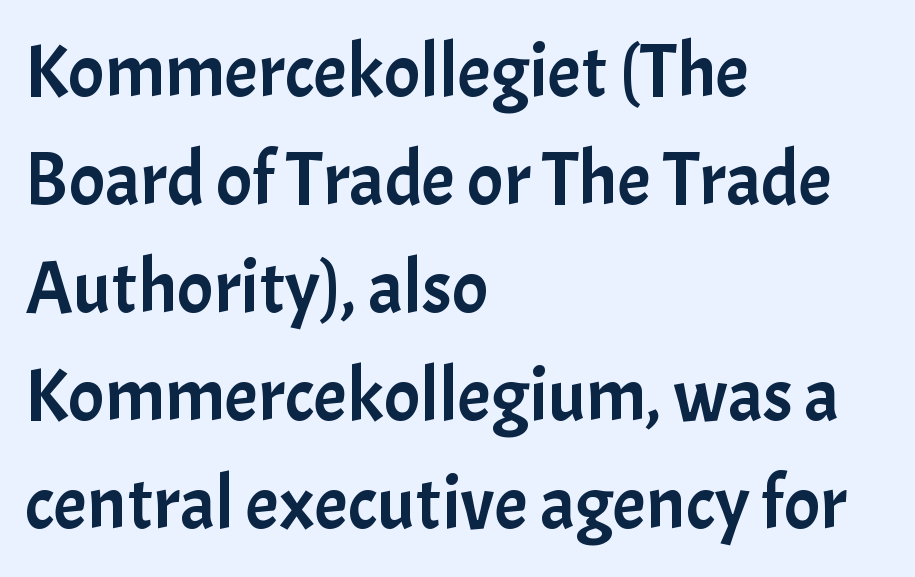
No feet cap the strokes, marking this as sans-serif type. The typography opts for an upright posture over an oblique one. The passage shown has conventional tracking throughout. One glance says typical: line gaps are just what's usual.
